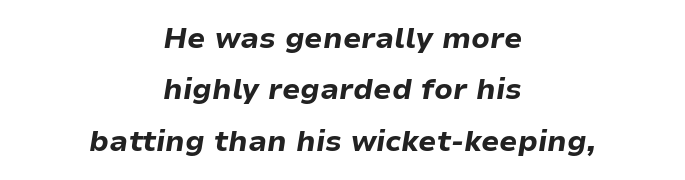
The image shows 29 px bold type, italic (leaning right); set centered, line spacing 1.77x, normal letter spacing, not underlined; low stroke contrast and a medium x-height.
